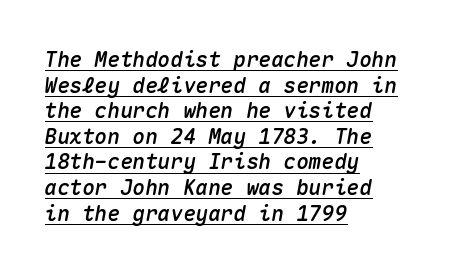
{"italic": "yes", "lean": "right", "slant_degrees": 10, "underline": "yes", "align": "left", "line_spacing_ratio": 1.22, "letter_spacing": "normal", "letter_spacing_em": 0.0, "glyph_px": 21}
